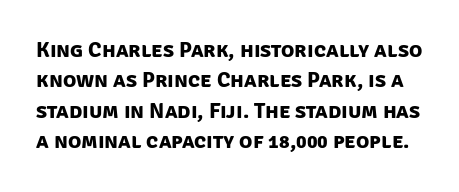
Q: Is the text bold? A: Yes.
Q: Is the text underlined? A: No.
Q: Is the spacing between letters normal or unusually wide? A: Normal.
Q: Is the spacing between lines tight, normal or loose? A: Normal.
